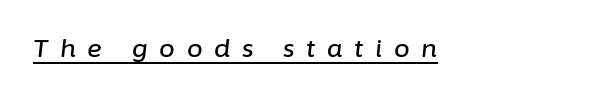
Notice how a bar underscores the lettering throughout. The type is letterspaced generously, with wide tracking. Emphasis-style slanted type is in use.
